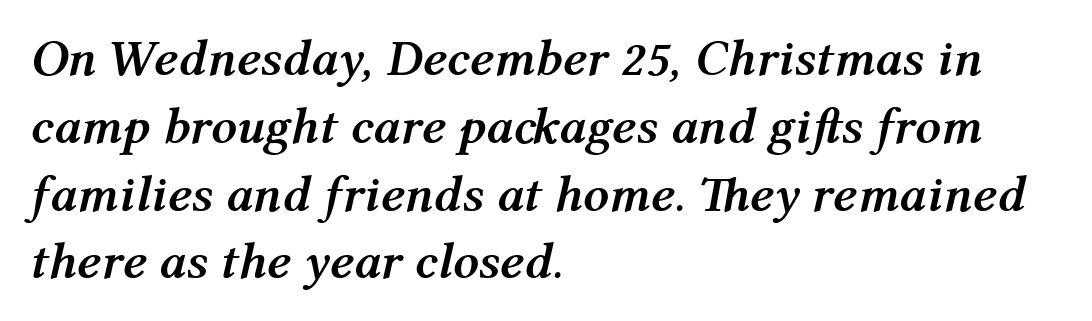
The image shows 51 px semibold type, italic (leaning right); set left-aligned, normal line spacing (1.33x), normal letter spacing, not underlined; medium stroke contrast and a medium x-height.
